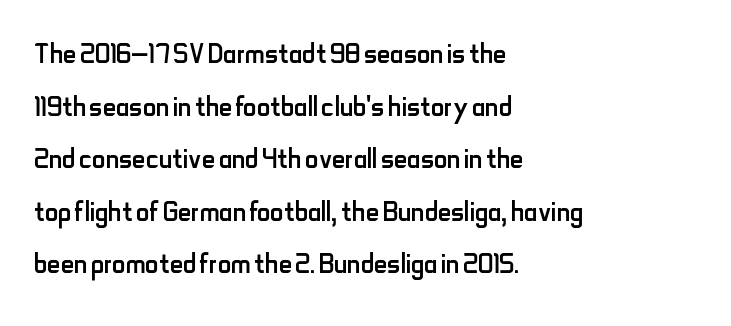
Clear beneath every line of the passage. Each letter keeps its own natural width here, so spacing adapts to shape. Each line starts at the same left margin while the right side varies. The passage shown stacks its lines at a standard gap. Upright lettering throughout.
